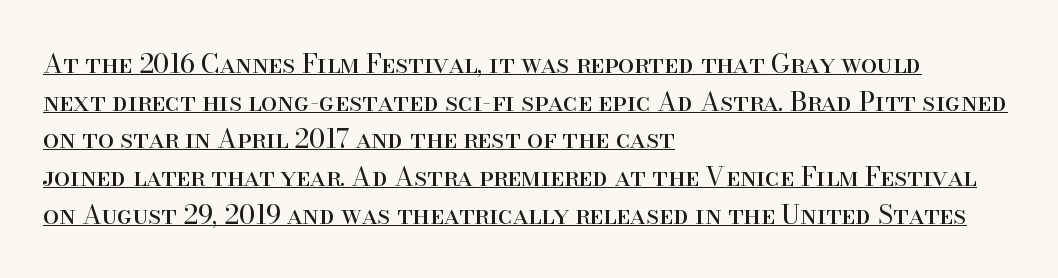
Line beginnings align vertically; line endings do not. What's the leading like? Ordinary, nothing unusual. The face used here is rendered with its standard letterfit. Caption: lettering with a line underneath. Notice how the stems are strictly vertical — no italics here.
